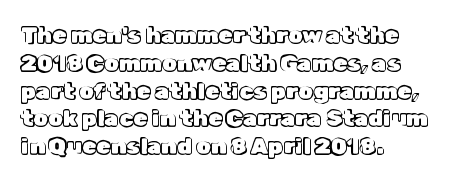
Q: Is the text italic (slanted)? A: No, it is upright.
Q: Is the text underlined? A: No.
Q: How is the paragraph aligned? A: Left-aligned.
Q: Is the spacing between letters normal or unusually wide? A: Normal.
